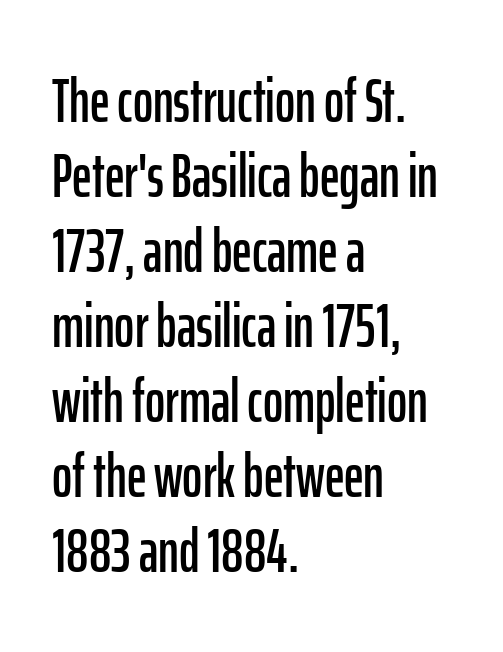
The image shows 61 px condensed sans-serif type, upright; set left-aligned, line spacing 1.23x, normal letter spacing, not underlined; low stroke contrast and a medium x-height.
